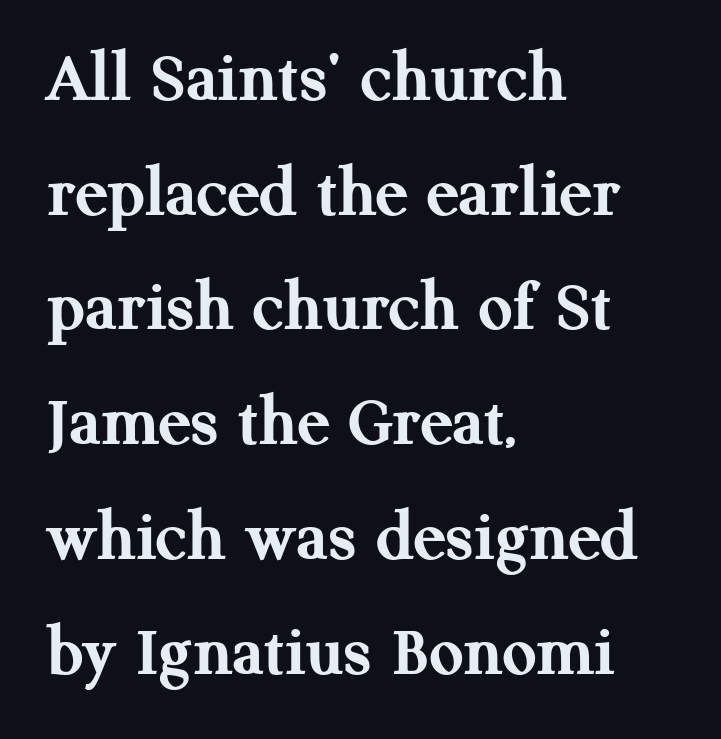
{"serif": "yes", "italic": "no", "bold": "yes", "weight": "semibold", "width": "normal", "stroke_contrast": "medium", "x_height": "medium", "monospaced": "no", "underline": "no", "align": "left", "line_spacing": "normal", "line_spacing_ratio": 1.53, "letter_spacing": "normal", "letter_spacing_em": 0.0, "glyph_px": 75}
